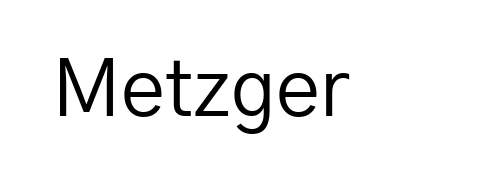
The image shows 79 px regular-weight sans-serif type, upright; set normal letter spacing, not underlined; low stroke contrast and a medium x-height.
